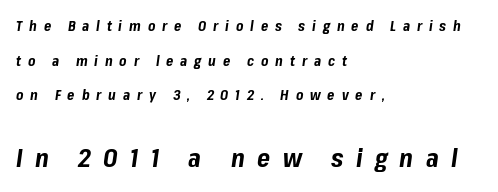
This is heavy type, rendered in bold. Has an underline been added? It has not. Which of the two is more prominent by size? The second, at the bottom. The passage is arranged the way most books set body copy — flush left.
